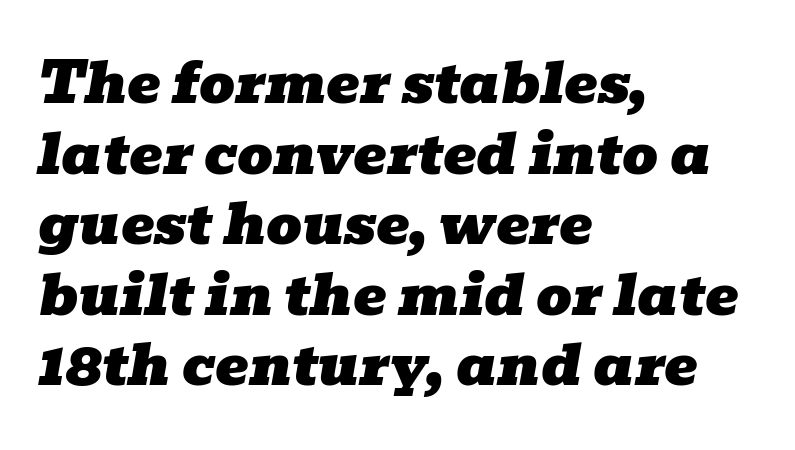
The rendering uses natural spacing where letterforms have individual widths. Regular leading. The lines are quadded left. Type without underlining.
